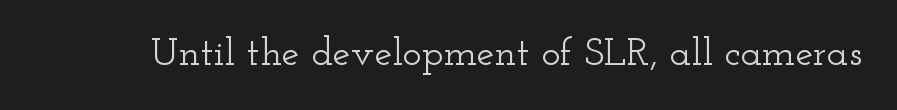
{"serif": "yes", "italic": "no", "width": "wide", "stroke_contrast": "low", "x_height": "small", "monospaced": "no", "underline": "no", "letter_spacing": "normal", "letter_spacing_em": 0.0, "glyph_px": 40}
